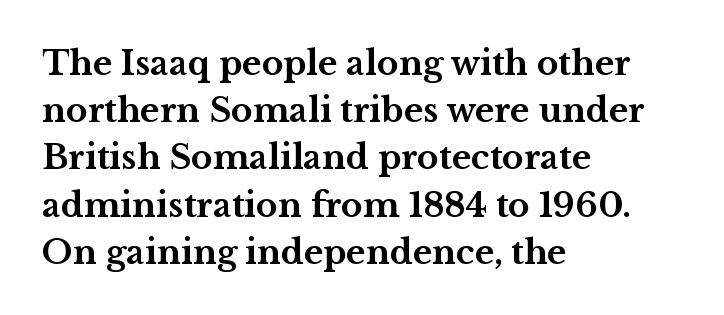
The image shows 33 px bold, wide serif type, upright; set left-aligned, normal line spacing (1.43x), normal letter spacing, not underlined; medium stroke contrast and a medium x-height.
